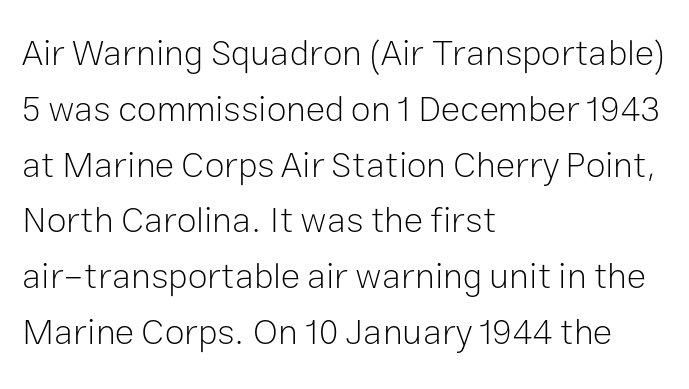
This sample has the flowing, uneven cadence of proportional lettering. In terms of letterspacing, this is plain default setting. A normal amount of white space separates one row of letters from the next. The glyphs in this specimen are sans serif. Type without underlining.
